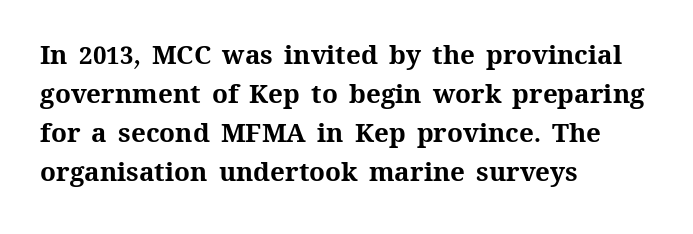
{"italic": "no", "bold": "yes", "underline": "no", "align": "left", "line_spacing": "normal", "line_spacing_ratio": 1.5, "letter_spacing": "normal", "letter_spacing_em": 0.0, "glyph_px": 26}
